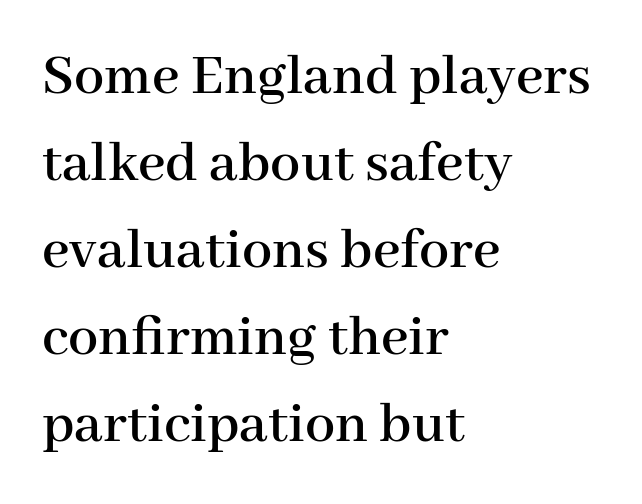
{"serif": "yes", "italic": "no", "width": "normal", "stroke_contrast": "high", "x_height": "medium", "monospaced": "no", "underline": "no", "align": "left", "line_spacing": "normal", "line_spacing_ratio": 1.45, "letter_spacing": "normal", "letter_spacing_em": 0.0, "glyph_px": 60}
